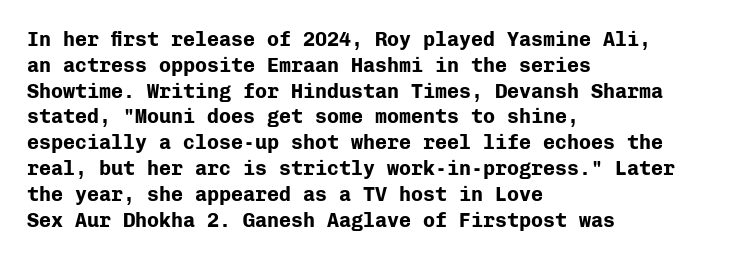
Q: Is the text bold? A: Yes.
Q: Is the text italic (slanted)? A: No, it is upright.
Q: Is the text underlined? A: No.
Q: How is the paragraph aligned? A: Left-aligned.
Q: Is the spacing between letters normal or unusually wide? A: Normal.
Q: Is the spacing between lines tight, normal or loose? A: Normal.
